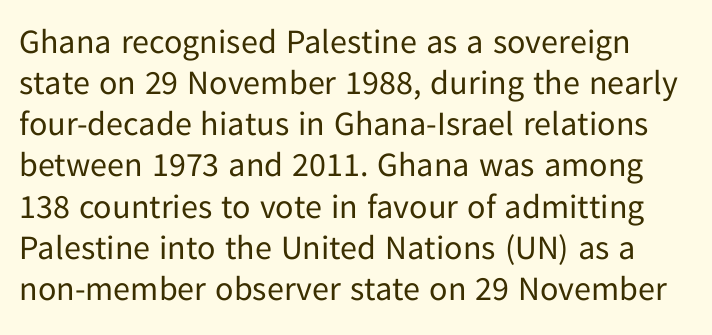
{"serif": "no", "italic": "no", "bold": "no", "weight": "regular", "width": "normal", "stroke_contrast": "low", "x_height": "medium", "monospaced": "no", "underline": "no", "line_spacing_ratio": 1.21, "letter_spacing": "normal", "letter_spacing_em": 0.0, "glyph_px": 34}
